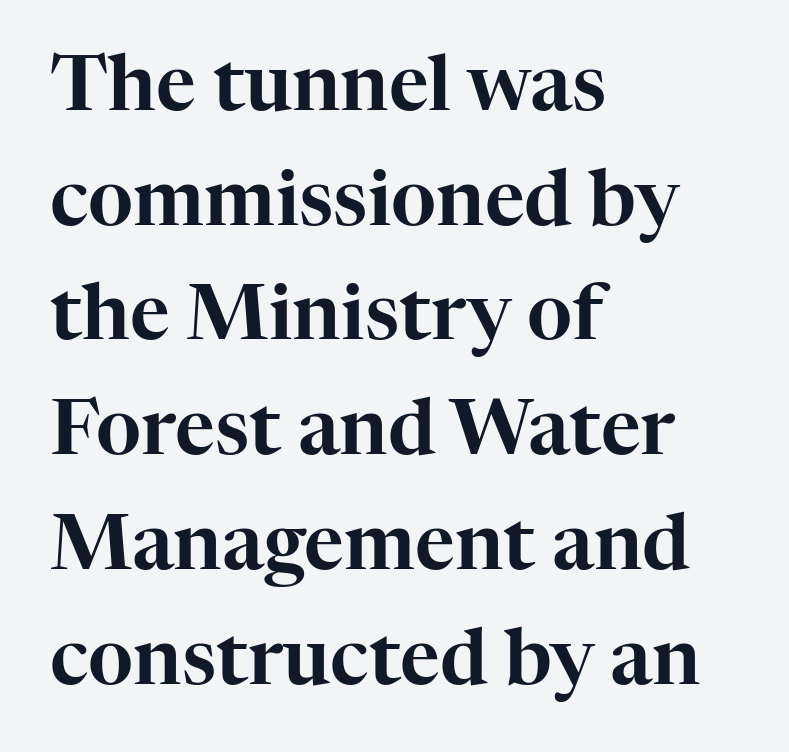
{"serif": "yes", "italic": "no", "width": "normal", "stroke_contrast": "high", "x_height": "medium", "monospaced": "no", "underline": "no", "align": "left", "line_spacing": "normal", "line_spacing_ratio": 1.49, "letter_spacing": "normal", "letter_spacing_em": 0.0, "glyph_px": 77}
